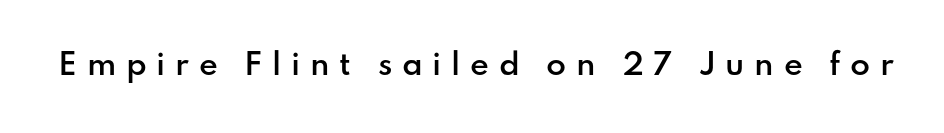
The characters display no serif detailing; their extremities are plain. Anything drawn beneath the words? Only blank space. Stroke thickness is moderately raised; the sample reads as semibold. The letters advance in unequal steps, a hallmark of proportional type. Tracking here is generous; glyphs stand well apart from one another. Ascenders rise straight up at ninety degrees.
